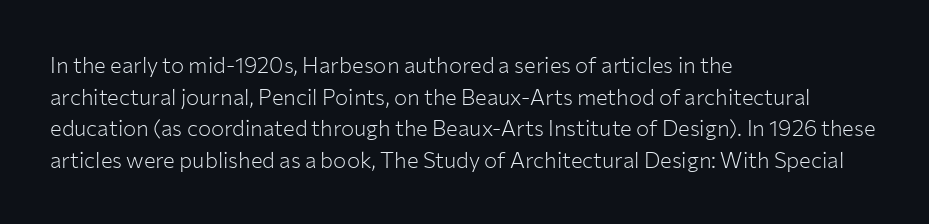
{"italic": "no", "bold": "no", "underline": "no", "align": "left", "line_spacing": "normal", "line_spacing_ratio": 1.44, "letter_spacing": "normal", "letter_spacing_em": 0.0, "glyph_px": 22}
